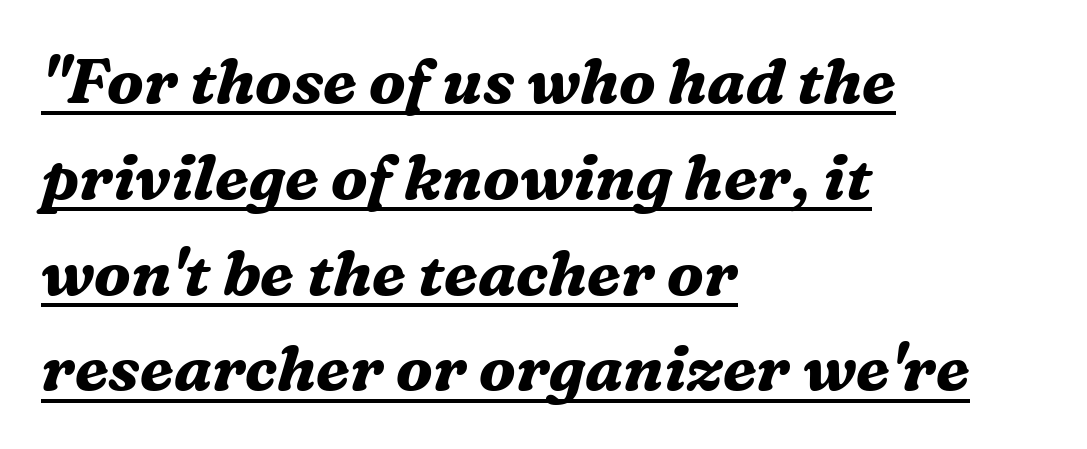
Q: Is the text bold? A: Yes.
Q: Is the text italic (slanted)? A: Yes, it leans right by about 16 degrees.
Q: Is the typeface a serif or a sans-serif typeface? A: Serif.
Q: Is the text underlined? A: Yes.
Q: How is the paragraph aligned? A: Left-aligned.
Q: Is the spacing between letters normal or unusually wide? A: Normal.
Q: Is the spacing between lines tight, normal or loose? A: Normal.
Q: Width (condensed, normal, or wide)? A: Normal.
Q: Stroke contrast? A: Medium.
Q: x-height? A: Medium.
Q: Monospaced? A: No.
